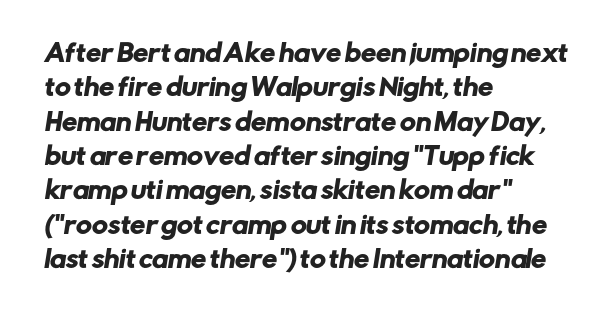
Every row of glyphs begins at an identical x-position on the left. The face used here is rendered with its standard letterfit. Leading matches the norm, producing a regular column. Plain, unruled lines of type.
